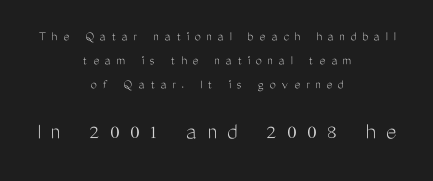
The image shows 25 px text type, upright; set centered, normal line spacing (1.7x), unusually wide letter spacing (+0.41 em), not underlined; the second (bottom) block is 1.79x larger.
